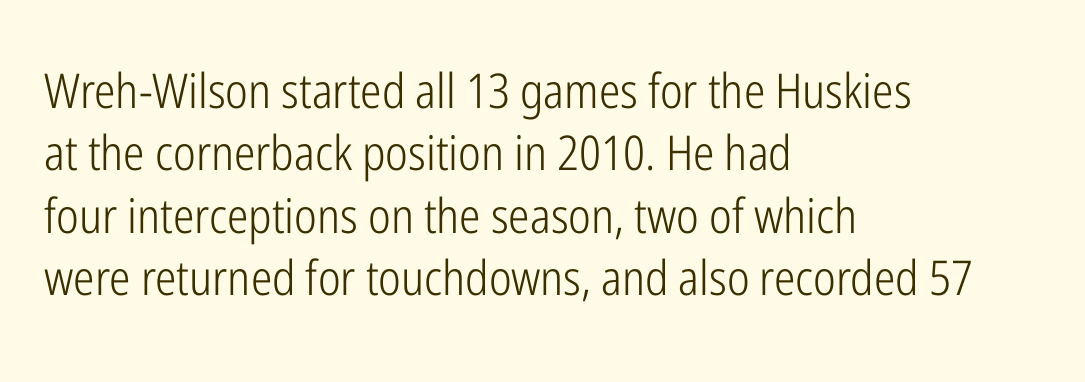
The image shows 48 px light, condensed sans-serif type, upright; set left-aligned, normal line spacing (1.3x), normal letter spacing, not underlined; low stroke contrast and a medium x-height.
